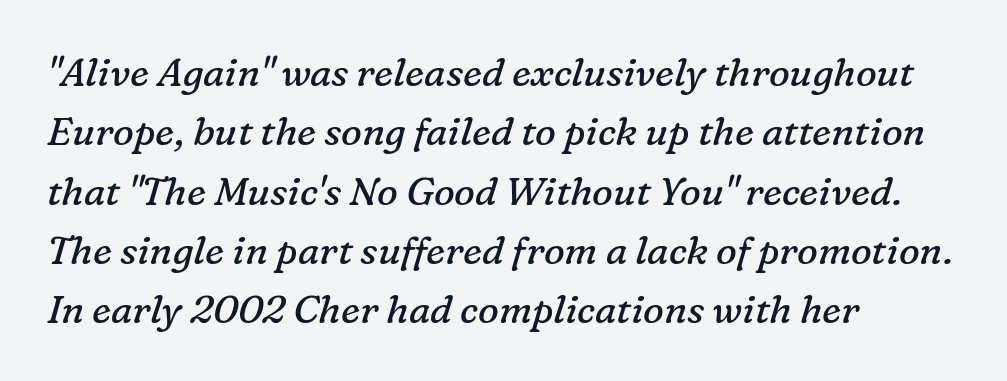
{"serif": "yes", "italic": "yes", "lean": "right", "slant_degrees": 16, "bold": "no", "weight": "regular", "width": "normal", "stroke_contrast": "low", "x_height": "medium", "monospaced": "no", "underline": "no", "align": "left", "line_spacing": "normal", "line_spacing_ratio": 1.52, "letter_spacing": "normal", "letter_spacing_em": 0.0, "glyph_px": 39}
